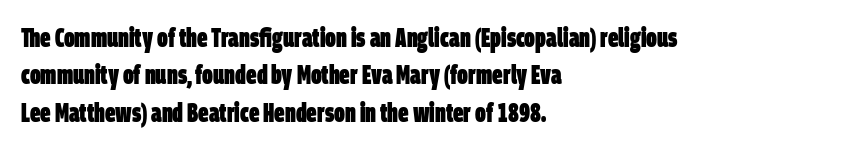
{"bold": "yes", "underline": "no", "align": "left", "line_spacing": "normal", "line_spacing_ratio": 1.44, "letter_spacing": "normal", "letter_spacing_em": 0.0, "glyph_px": 26}
